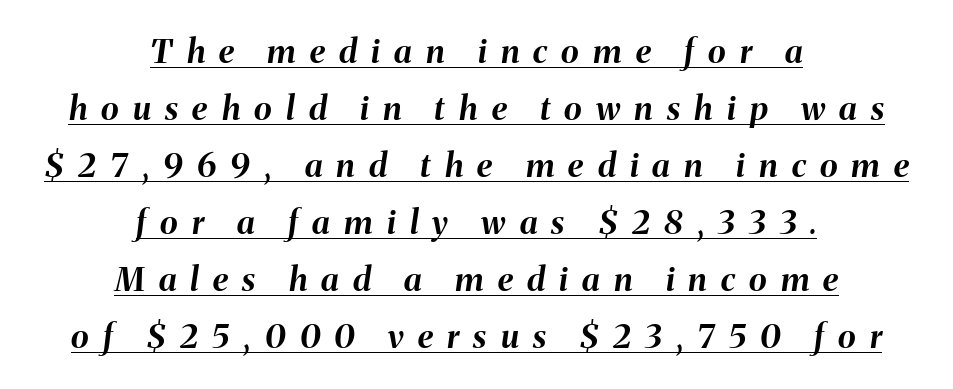
Q: Is the text bold? A: Yes.
Q: Is the text italic (slanted)? A: Yes, it leans right by about 8 degrees.
Q: Is the text underlined? A: Yes.
Q: How is the paragraph aligned? A: Centered.
Q: Is the spacing between letters normal or unusually wide? A: Unusually wide.
Q: Width (condensed, normal, or wide)? A: Normal.
Q: Stroke contrast? A: Medium.
Q: x-height? A: Medium.
Q: Monospaced? A: No.
